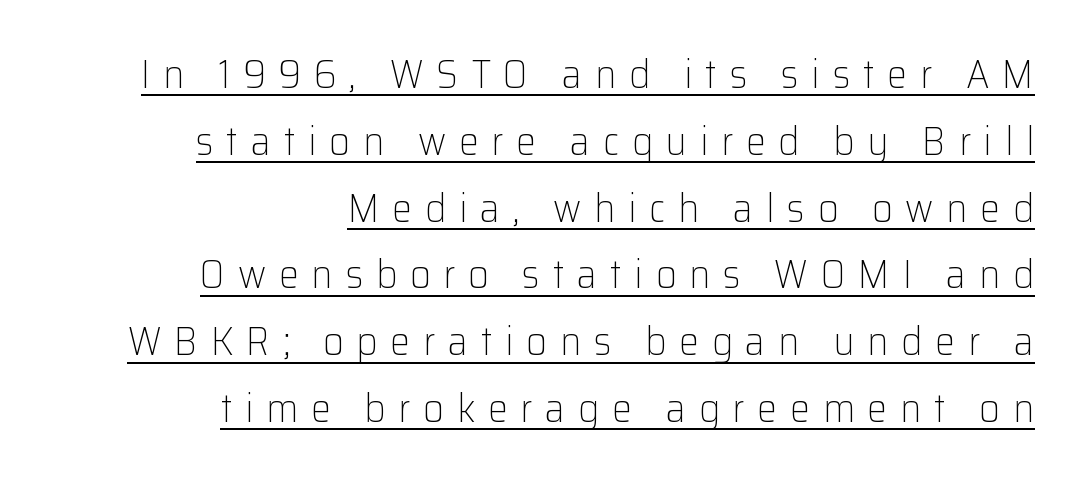
The image shows 40 px light sans-serif type, upright; set right-aligned, normal line spacing (1.67x), unusually wide letter spacing (+0.32 em), underlined; low stroke contrast and a medium x-height.
